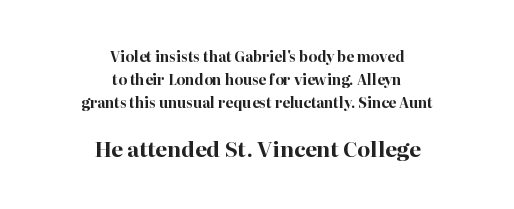
Heavy-handed strokes throughout: this text is bold. Whoever set this chose a conventional vertical rhythm. Quick note: not italic, upright. The string is rendered with underlining switched off. Leftover space on each line is divided equally before and after the words. The later block is typeset at a bigger size than the earlier block.
